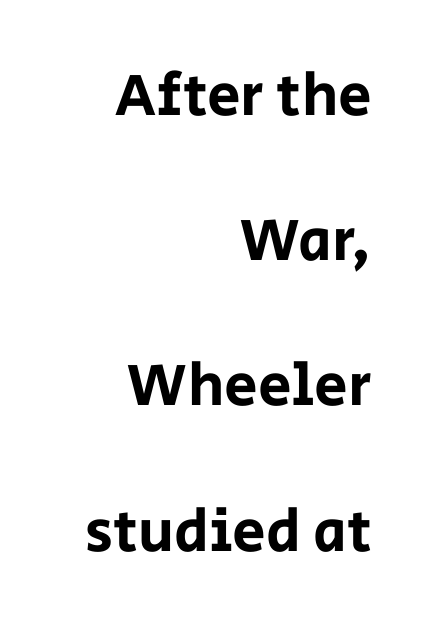
{"serif": "no", "italic": "no", "width": "normal", "stroke_contrast": "low", "x_height": "large", "monospaced": "no", "underline": "no", "align": "right", "line_spacing": "loose", "line_spacing_ratio": 2.42, "letter_spacing": "normal", "letter_spacing_em": 0.0, "glyph_px": 60}
